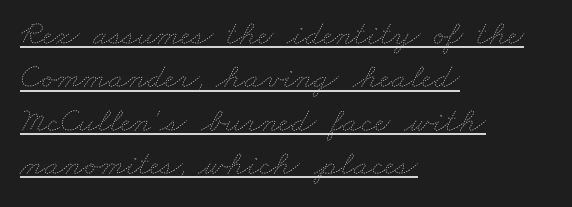
{"bold": "no", "weight": "thin", "width": "wide", "stroke_contrast": "low", "x_height": "small", "monospaced": "no", "underline": "yes", "align": "left", "line_spacing_ratio": 1.24, "letter_spacing": "normal", "letter_spacing_em": 0.0, "glyph_px": 35}
